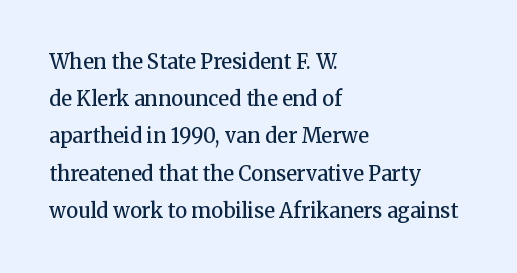
The image shows 20 px text type, upright; set left-aligned, line spacing 1.86x, normal letter spacing, not underlined.
